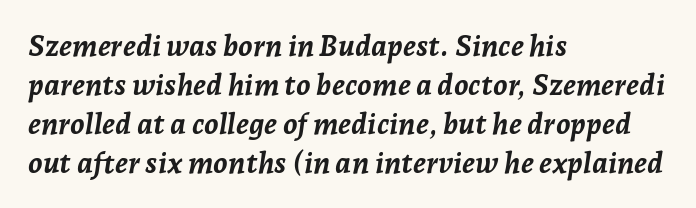
The typesetter chose a ragged-right arrangement here. Notice how thick the strokes are: this is what a full bold looks like. Each letter keeps its own natural width here, so spacing adapts to shape. This rendering features lettering with no underline.
